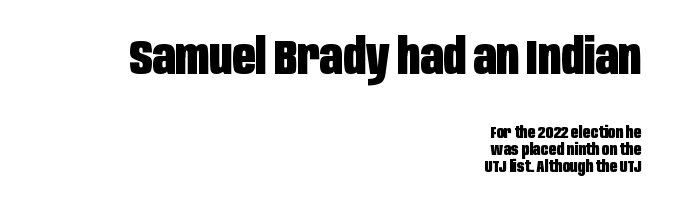
A bare baseline throughout the passage. The letters advance in unequal steps, a hallmark of proportional type. The type sits square on the baseline with zero lean. If you measured baseline to baseline, you'd find a short distance. Each letter's strokes conclude bluntly, with no projecting serifs.
